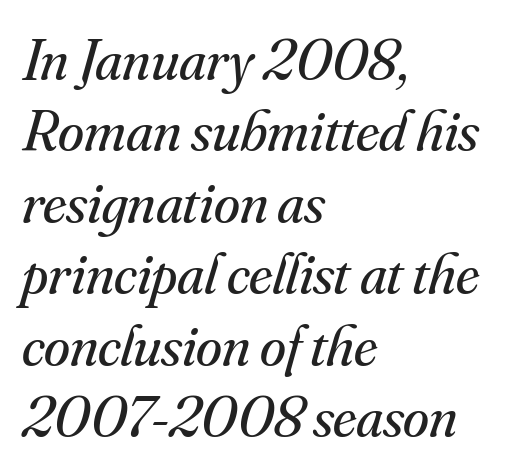
Q: Is the text bold? A: No.
Q: Is the text italic (slanted)? A: Yes, it leans right by about 16 degrees.
Q: Is the typeface a serif or a sans-serif typeface? A: Serif.
Q: Is the text underlined? A: No.
Q: How is the paragraph aligned? A: Left-aligned.
Q: Is the spacing between letters normal or unusually wide? A: Normal.
Q: Width (condensed, normal, or wide)? A: Normal.
Q: Stroke contrast? A: Medium.
Q: x-height? A: Small.
Q: Monospaced? A: No.
